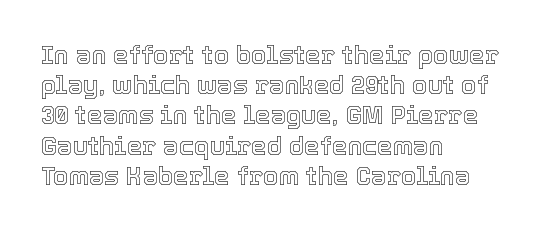
{"italic": "no", "underline": "no", "align": "left", "line_spacing_ratio": 1.21, "letter_spacing": "normal", "letter_spacing_em": 0.0, "glyph_px": 25}
